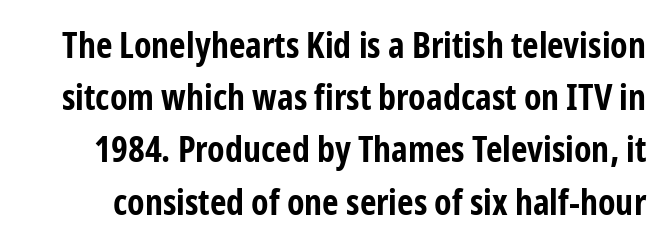
{"serif": "no", "italic": "no", "bold": "yes", "weight": "bold", "width": "condensed", "stroke_contrast": "low", "x_height": "medium", "monospaced": "no", "underline": "no", "line_spacing": "normal", "line_spacing_ratio": 1.45, "letter_spacing": "normal", "letter_spacing_em": 0.0, "glyph_px": 36}
